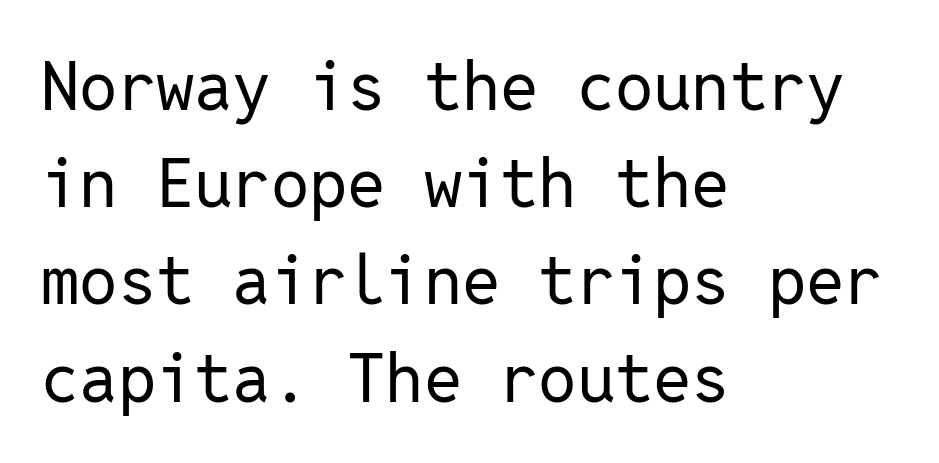
The face used here is monospaced, like something from a code editor. The typeface has the unassuming heft of standard copy or less. The type sits square on the baseline with zero lean. Each word holds together tightly as a unit, with standard inter-letter gaps. The setting favours the left margin, as ordinary paragraphs usually do.
